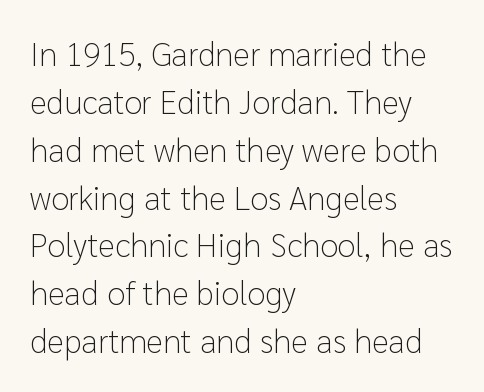
The image shows 33 px light sans-serif type, upright; set left-aligned, normal line spacing (1.45x), normal letter spacing, not underlined; low stroke contrast and a medium x-height.
